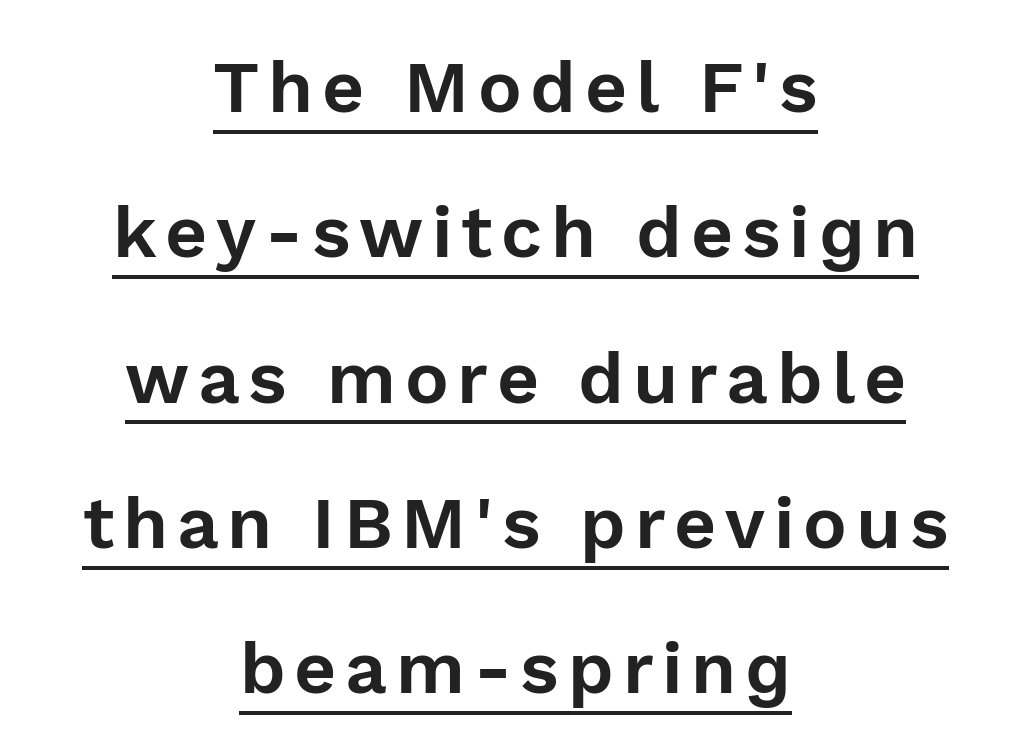
The image shows 73 px sans-serif type, upright; set centered, loose line spacing (1.99x), underlined; a medium x-height.
